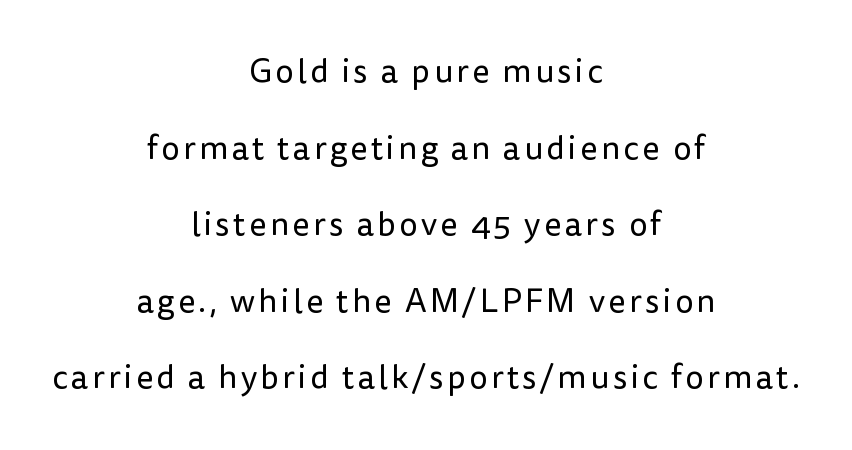
Q: Is the text bold? A: No.
Q: Is the text italic (slanted)? A: No, it is upright.
Q: Is the typeface a serif or a sans-serif typeface? A: Sans-serif.
Q: Is the text underlined? A: No.
Q: How is the paragraph aligned? A: Centered.
Q: Is the spacing between lines tight, normal or loose? A: Loose.
Q: Width (condensed, normal, or wide)? A: Normal.
Q: Stroke contrast? A: Low.
Q: x-height? A: Medium.
Q: Monospaced? A: No.
